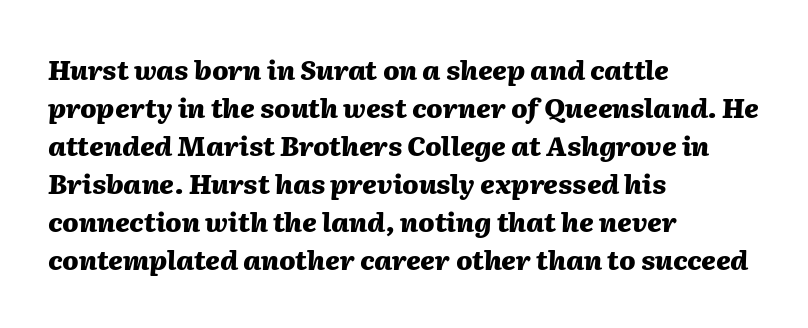
Q: Is the text bold? A: Yes.
Q: Is the text italic (slanted)? A: Yes, it leans right by about 2 degrees.
Q: Is the text underlined? A: No.
Q: How is the paragraph aligned? A: Left-aligned.
Q: Is the spacing between letters normal or unusually wide? A: Normal.
Q: Is the spacing between lines tight, normal or loose? A: Normal.
